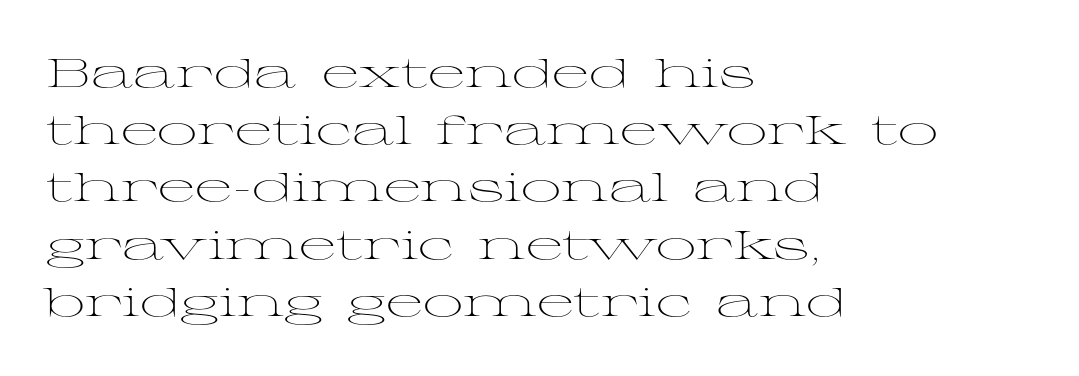
The image shows 40 px light, wide serif type, upright; set left-aligned, normal line spacing (1.43x), normal letter spacing, not underlined; medium stroke contrast and a medium x-height.
